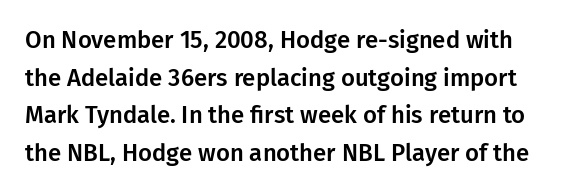
Q: Is the text italic (slanted)? A: No, it is upright.
Q: Is the text underlined? A: No.
Q: Is the spacing between letters normal or unusually wide? A: Normal.
Q: Is the spacing between lines tight, normal or loose? A: Normal.
